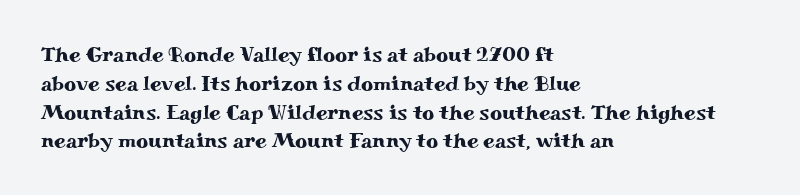
{"italic": "no", "underline": "no", "align": "left", "line_spacing": "normal", "line_spacing_ratio": 1.37, "letter_spacing": "normal", "letter_spacing_em": 0.0, "glyph_px": 21}
